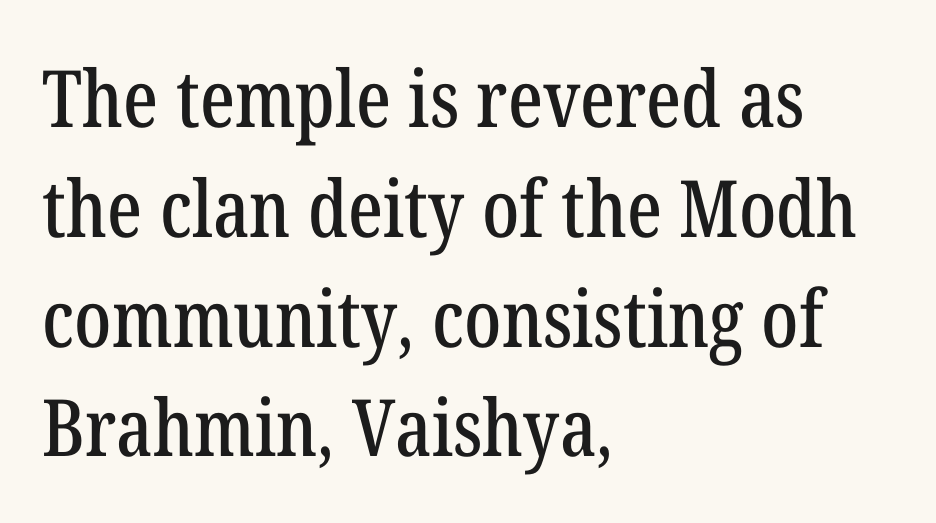
This sample is left-justified, so line endings fall wherever the words run out. No italicization has been applied; the sample stays upright. The passage shown is typed in a proportional face where columns would drift. The face used here is seriffed, in the tradition of book romans. You could call the tracking neutral — neither tight nor loose. The leading is moderate, giving the passage an even texture.
